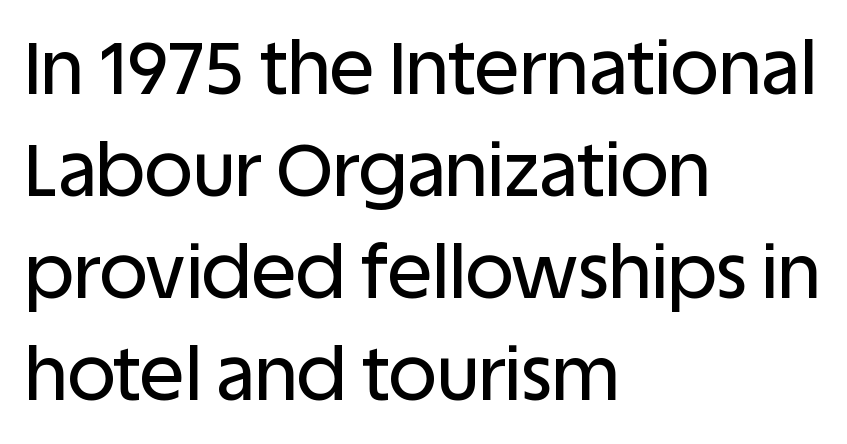
These lines keep a tight, regular rhythm from letter to letter. Proportional: the letters do not fall into vertical columns. In terms of posture, this sample is upright. Each line starts at the same left margin while the right side varies. The passage shown is not underscored anywhere. The line-height multiplier appears to be the usual default.
